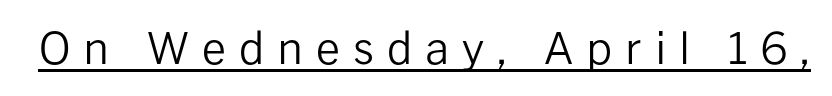
The image shows 43 px regular-weight sans-serif type, upright; set unusually wide letter spacing (+0.3 em), underlined; low stroke contrast and a medium x-height.
